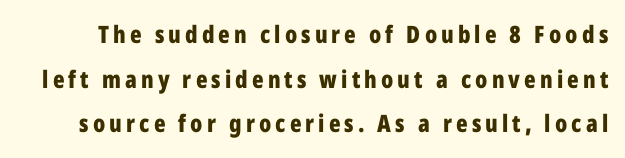
The specimen reads as upright at a glance. A clean baseline with only descenders dipping below it. Is the type bold? Yes — the strokes are clearly thick and heavy.
